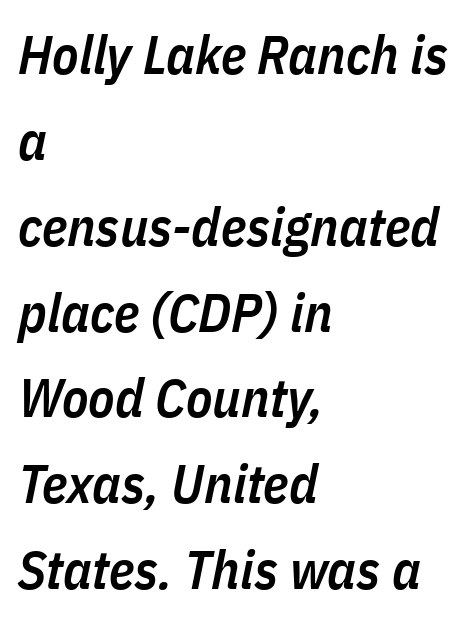
Q: Is the text bold? A: Semi-bold.
Q: Is the text italic (slanted)? A: Yes, it leans right by about 11 degrees.
Q: Is the text underlined? A: No.
Q: How is the paragraph aligned? A: Left-aligned.
Q: Is the spacing between letters normal or unusually wide? A: Normal.
Q: Is the spacing between lines tight, normal or loose? A: Normal.
Q: Width (condensed, normal, or wide)? A: Condensed.
Q: Stroke contrast? A: Low.
Q: x-height? A: Medium.
Q: Monospaced? A: No.
